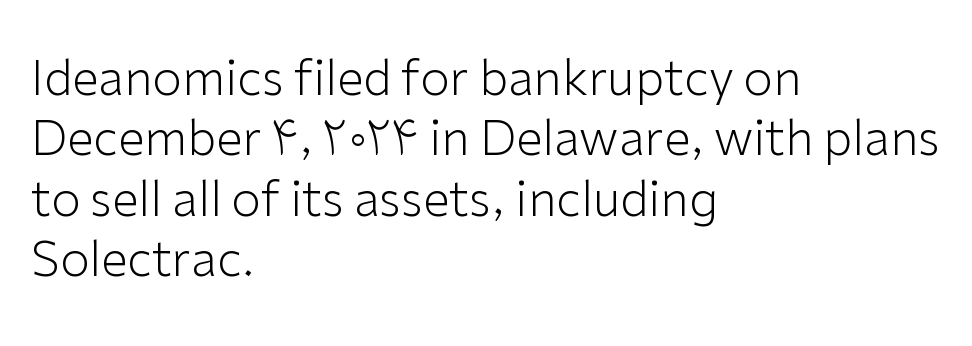
Q: Is the text bold? A: No.
Q: Is the text italic (slanted)? A: No, it is upright.
Q: Is the typeface a serif or a sans-serif typeface? A: Sans-serif.
Q: Is the text underlined? A: No.
Q: How is the paragraph aligned? A: Left-aligned.
Q: Is the spacing between letters normal or unusually wide? A: Normal.
Q: Is the spacing between lines tight, normal or loose? A: Normal.
Q: Width (condensed, normal, or wide)? A: Normal.
Q: Stroke contrast? A: Low.
Q: x-height? A: Medium.
Q: Monospaced? A: No.
